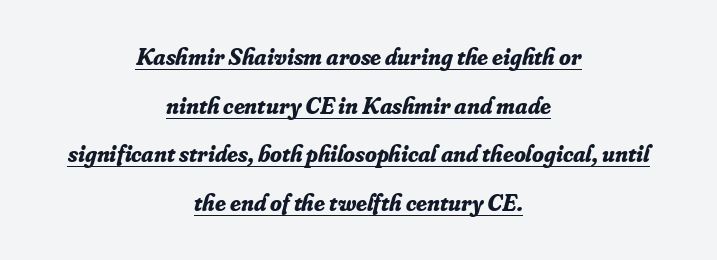
The glyphs look as if they've been sheared to an angle. Weight: bold. The horizontal fit of the characters is conventional and even. Typeset on center — no edge is straight. The string is rendered with underlining switched on. Successive baselines arrive slowly, with a big drop between each.
